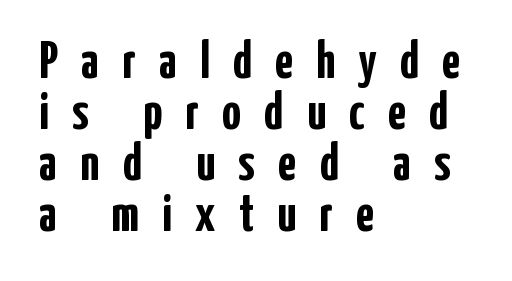
The image shows 53 px semibold, condensed sans-serif type, upright; set left-aligned, tight line spacing (0.96x), unusually wide letter spacing (+0.44 em), not underlined; low stroke contrast and a medium x-height.
